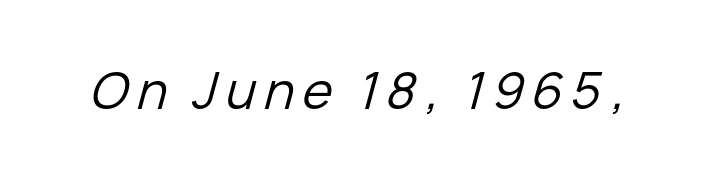
The image shows 51 px regular-weight type, italic (leaning right); set not underlined; low stroke contrast and a medium x-height.
